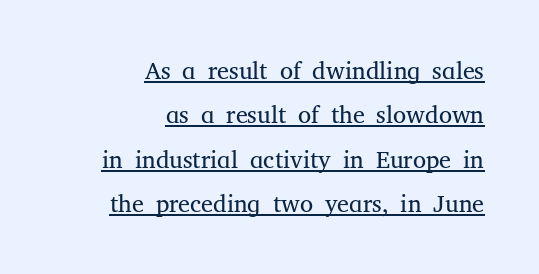
{"italic": "no", "bold": "no", "underline": "yes", "align": "right", "line_spacing_ratio": 1.85, "letter_spacing": "normal", "letter_spacing_em": 0.0, "glyph_px": 24}
